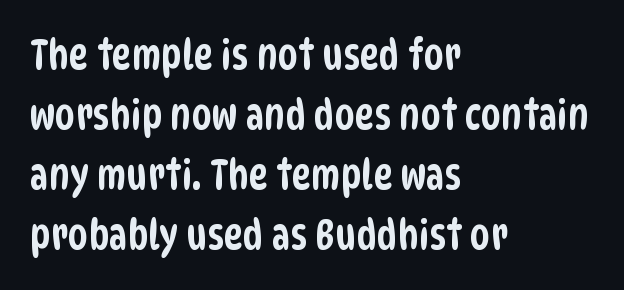
Q: Is the typeface a serif or a sans-serif typeface? A: Sans-serif.
Q: Is the text underlined? A: No.
Q: How is the paragraph aligned? A: Left-aligned.
Q: Is the spacing between letters normal or unusually wide? A: Normal.
Q: Is the spacing between lines tight, normal or loose? A: Normal.
Q: Width (condensed, normal, or wide)? A: Condensed.
Q: Stroke contrast? A: Low.
Q: x-height? A: Large.
Q: Monospaced? A: No.
